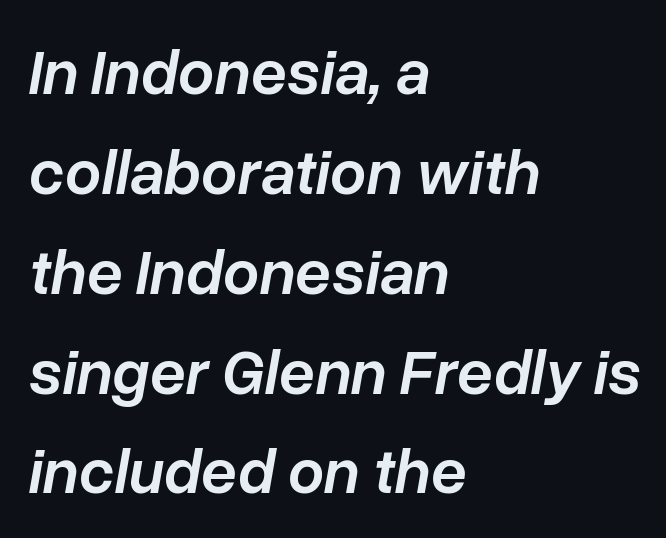
Spacing verdict: proportional, widths tailored to each character. The typography opts for an oblique posture over an upright one. The space directly below the letters is spotless. Regular leading. Emphasis by weight is partial: semibold.
